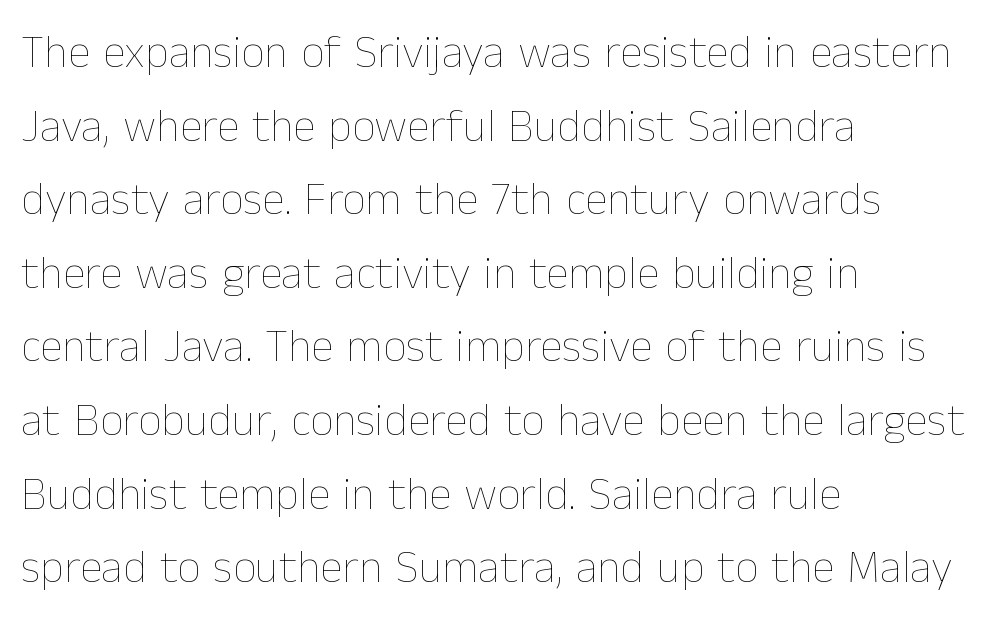
No word sits above an underline. Varying glyph widths throughout — classic text-font behaviour. Look at the tracking — it's just the regular setting, nothing added. Counters stay open thanks to moderate or lighter strokes. The rag falls on the right side of this text block.
